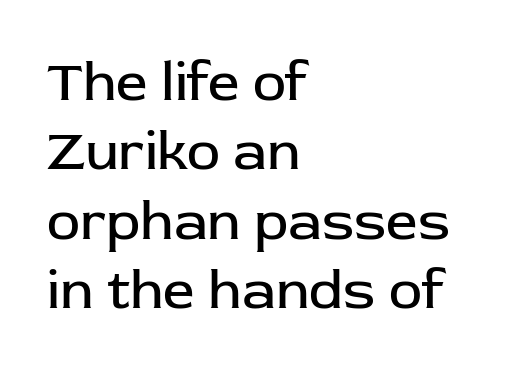
The image shows 56 px regular-weight sans-serif type, upright; set left-aligned, line spacing 1.24x, normal letter spacing, not underlined; low stroke contrast and a medium x-height.
